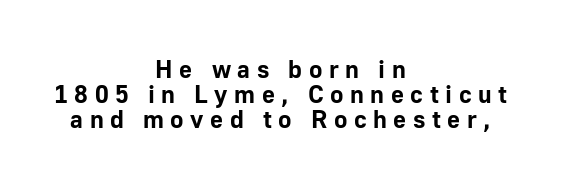
Leading is clearly below the norm, producing a dense column. Compared with a flush-left layout, this one balances lines on the center instead. The string is rendered with underlining switched off. Loose tracking; the words dissolve into strings of separated letters.
